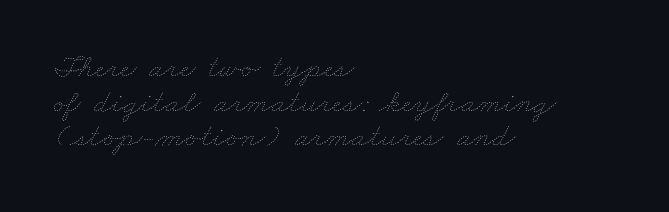
Beneath every word, the page is bare. Tightly led — the rows are bunched. The rendering keeps characters at their native spacing. The setting favours the left margin, as ordinary paragraphs usually do. The typeface has the unassuming heft of standard copy or less. Character widths vary here, with narrow letters taking less room than wide ones.
